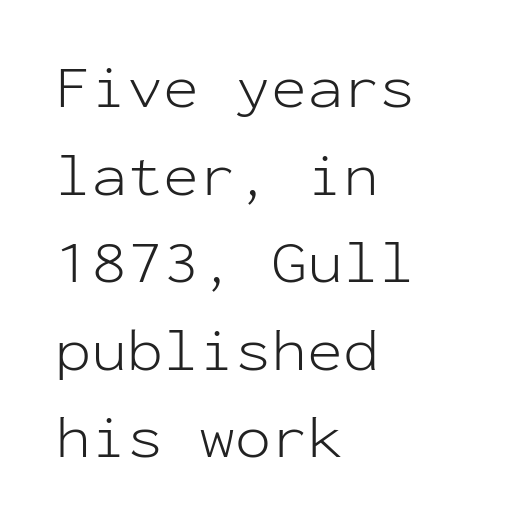
A student would call this left alignment; a typographer would say flush left, rag right. A typesetter would label this face a sans. Leading matches the norm, producing a regular column. Each row of text sits above clean, open space. Think standard paragraph weight, or any step lighter than that.
